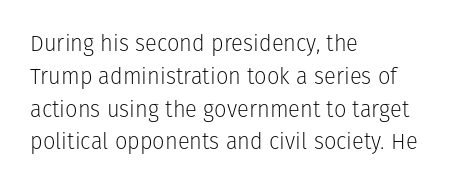
Q: Is the text bold? A: No.
Q: Is the text italic (slanted)? A: No, it is upright.
Q: Is the text underlined? A: No.
Q: How is the paragraph aligned? A: Left-aligned.
Q: Is the spacing between letters normal or unusually wide? A: Normal.
Q: Is the spacing between lines tight, normal or loose? A: Normal.
